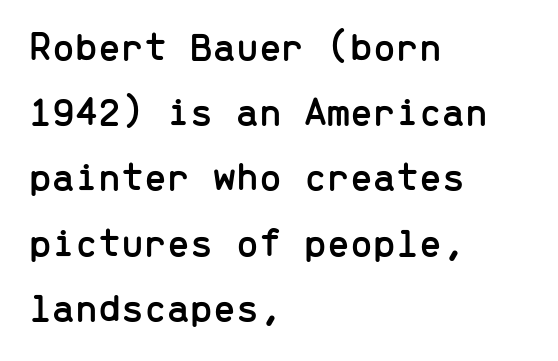
The image shows 41 px sans-serif type, upright, monospaced; set left-aligned, normal line spacing (1.59x), normal letter spacing, not underlined; low stroke contrast and a medium x-height.
